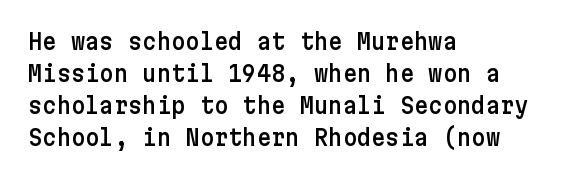
The image shows 22 px text type, upright; set left-aligned, normal line spacing (1.46x), normal letter spacing, not underlined.
